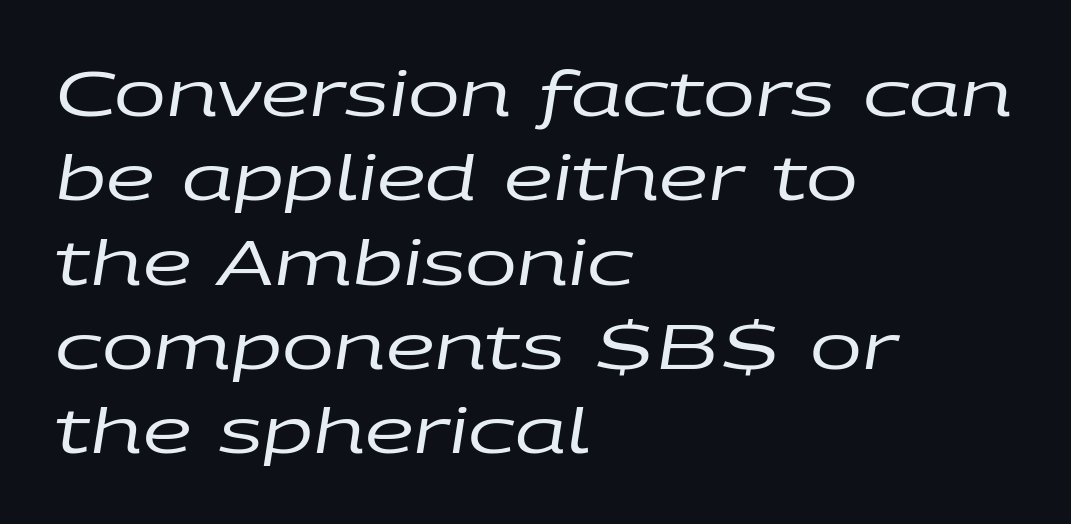
{"italic": "yes", "lean": "right", "slant_degrees": 9, "bold": "no", "weight": "regular", "width": "wide", "stroke_contrast": "low", "x_height": "large", "monospaced": "no", "underline": "no", "align": "left", "line_spacing": "normal", "line_spacing_ratio": 1.36, "letter_spacing": "normal", "letter_spacing_em": 0.0, "glyph_px": 62}
